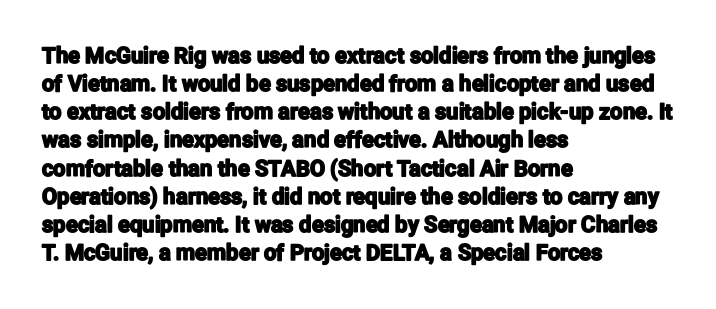
Style check: upright. Decoration check: the copy has no underline. The gaps between neighbouring characters are ordinary and unremarkable. This sample is left-justified, so line endings fall wherever the words run out. The rows are spaced the way most documents space them.
